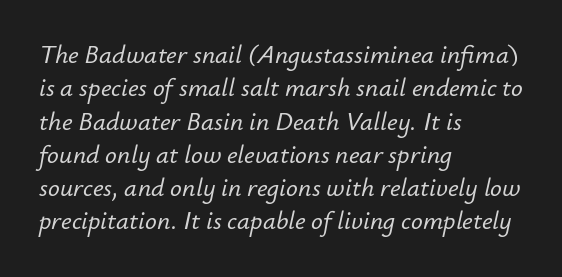
Q: Is the text italic (slanted)? A: Yes, it leans right by about 12 degrees.
Q: Is the text underlined? A: No.
Q: How is the paragraph aligned? A: Left-aligned.
Q: Is the spacing between letters normal or unusually wide? A: Normal.
Q: Is the spacing between lines tight, normal or loose? A: Normal.
